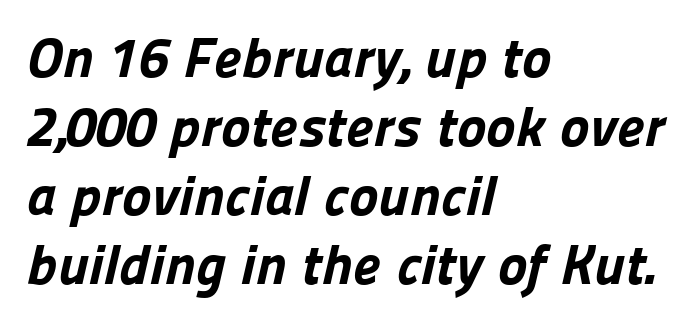
The designer went with a sans here, leaving each stem footless. The string is rendered with underlining switched off. The rendering uses natural spacing where letterforms have individual widths. The setting favours the left margin, as ordinary paragraphs usually do.
